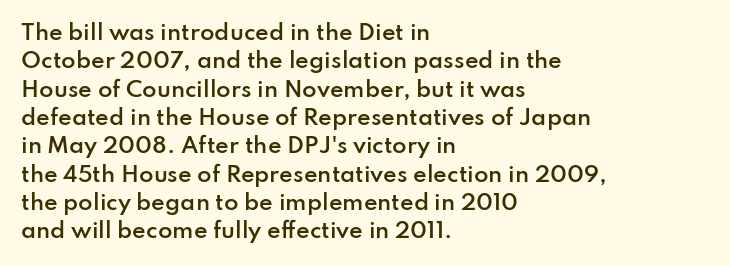
The image shows 21 px text type, upright; set left-aligned, normal line spacing (1.35x), normal letter spacing, not underlined.
